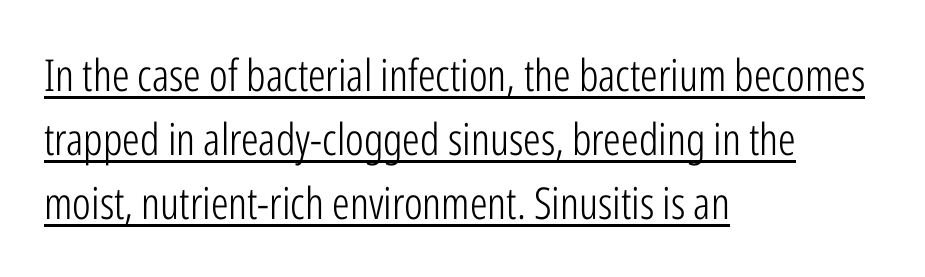
Q: Is the text bold? A: No.
Q: Is the text italic (slanted)? A: No, it is upright.
Q: Is the typeface a serif or a sans-serif typeface? A: Sans-serif.
Q: Is the text underlined? A: Yes.
Q: How is the paragraph aligned? A: Left-aligned.
Q: Is the spacing between letters normal or unusually wide? A: Normal.
Q: Is the spacing between lines tight, normal or loose? A: Normal.
Q: Width (condensed, normal, or wide)? A: Condensed.
Q: Stroke contrast? A: Low.
Q: x-height? A: Medium.
Q: Monospaced? A: No.
